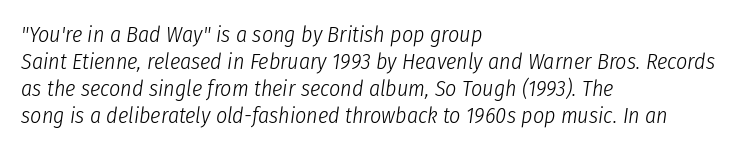
Stroke thickness stays within the range of a standard reading face or lighter. Is the block centered? No — it sits flush against the left margin. Descenders are the only things crossing below the line. Between one letter and the next there's only the usual sliver of space.
